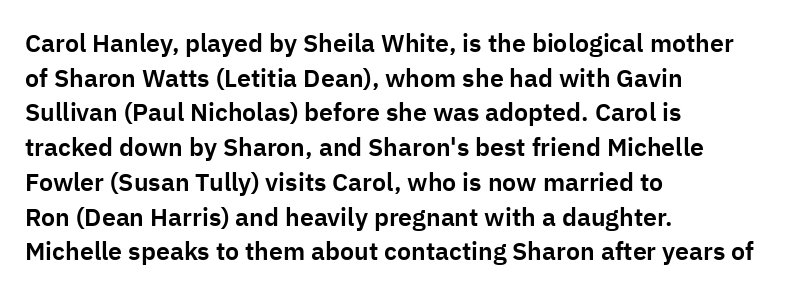
Has an underline been added? It has not. Observe the ordinary spacing: letters are neighbours, not strangers. What's the leading like? Ordinary, nothing unusual. Reading down the block, your eye returns to a fixed left position each line. Every character sits straight up, as roman type does.
